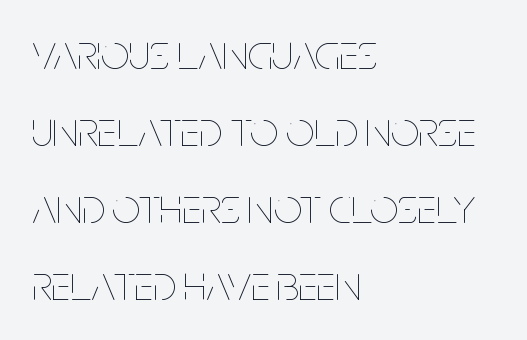
Q: Is the text bold? A: No.
Q: Is the text italic (slanted)? A: No, it is upright.
Q: Is the text underlined? A: No.
Q: How is the paragraph aligned? A: Left-aligned.
Q: Is the spacing between letters normal or unusually wide? A: Normal.
Q: Is the spacing between lines tight, normal or loose? A: Normal.
Q: Width (condensed, normal, or wide)? A: Condensed.
Q: Stroke contrast? A: Low.
Q: x-height? A: Large.
Q: Monospaced? A: No.
